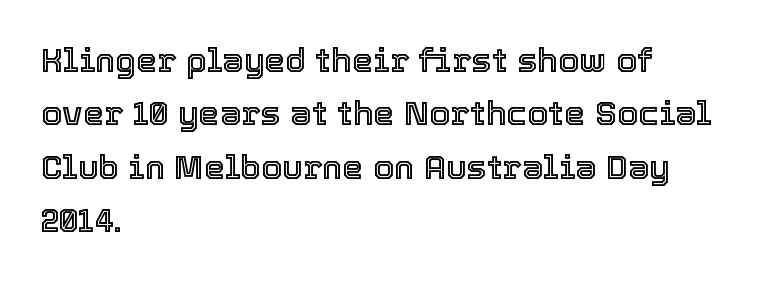
{"italic": "no", "width": "normal", "x_height": "medium", "monospaced": "no", "underline": "no", "align": "left", "line_spacing": "normal", "line_spacing_ratio": 1.57, "letter_spacing": "normal", "letter_spacing_em": 0.0, "glyph_px": 34}
